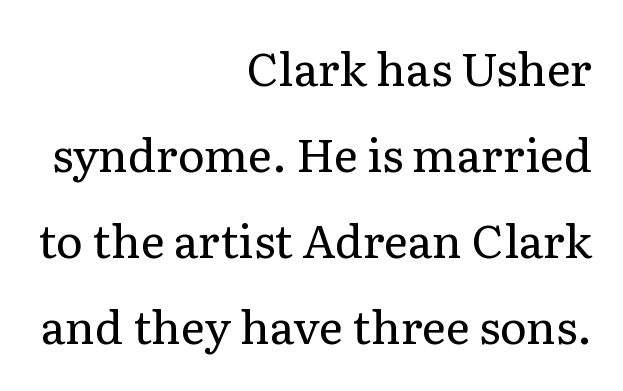
Q: Is the text bold? A: No.
Q: Is the text italic (slanted)? A: No, it is upright.
Q: Is the typeface a serif or a sans-serif typeface? A: Serif.
Q: Is the text underlined? A: No.
Q: How is the paragraph aligned? A: Right-aligned.
Q: Is the spacing between letters normal or unusually wide? A: Normal.
Q: Width (condensed, normal, or wide)? A: Normal.
Q: Stroke contrast? A: Low.
Q: x-height? A: Medium.
Q: Monospaced? A: No.
